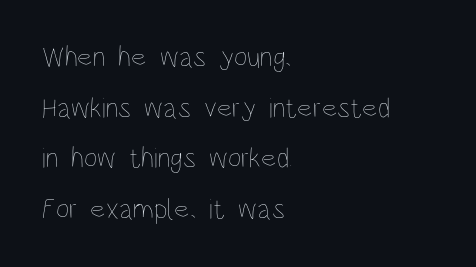
Q: Is the text bold? A: No.
Q: Is the text italic (slanted)? A: No, it is upright.
Q: Is the text underlined? A: No.
Q: How is the paragraph aligned? A: Left-aligned.
Q: Is the spacing between letters normal or unusually wide? A: Normal.
Q: Width (condensed, normal, or wide)? A: Condensed.
Q: Stroke contrast? A: Low.
Q: x-height? A: Large.
Q: Monospaced? A: No.
